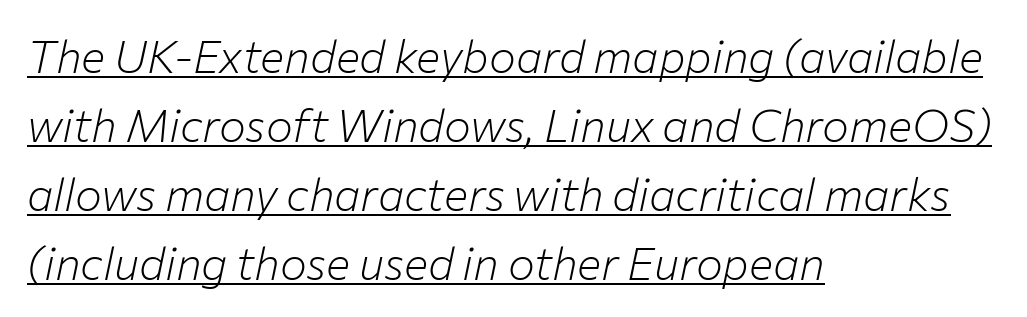
The image shows 45 px light type, italic (leaning right); set left-aligned, normal line spacing (1.53x), normal letter spacing, underlined; low stroke contrast and a medium x-height.
